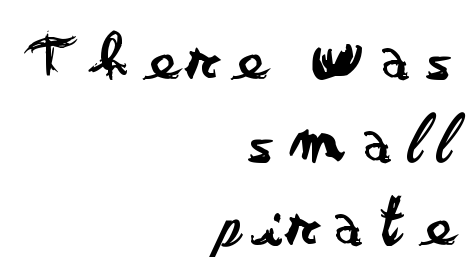
The image shows 72 px regular-weight, wide sans-serif type, upright; set right-aligned, tight line spacing (1.15x), unusually wide letter spacing (+0.22 em), not underlined; low stroke contrast and a small x-height.
